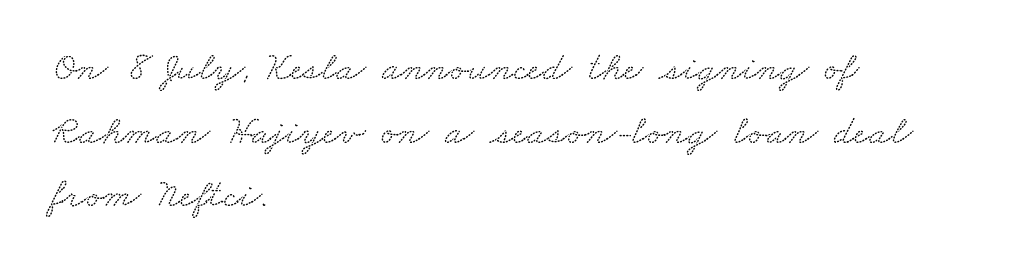
{"serif": "yes", "width": "wide", "stroke_contrast": "low", "x_height": "small", "monospaced": "no", "underline": "no", "align": "left", "line_spacing": "normal", "line_spacing_ratio": 1.55, "letter_spacing": "normal", "letter_spacing_em": 0.0, "glyph_px": 41}
